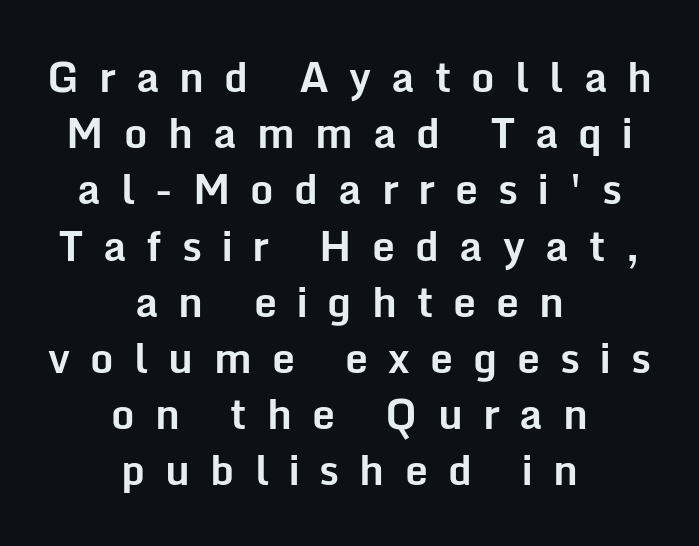
Q: Is the text bold? A: Yes.
Q: Is the text italic (slanted)? A: No, it is upright.
Q: Is the typeface a serif or a sans-serif typeface? A: Sans-serif.
Q: Is the text underlined? A: No.
Q: How is the paragraph aligned? A: Centered.
Q: Is the spacing between letters normal or unusually wide? A: Unusually wide.
Q: Is the spacing between lines tight, normal or loose? A: Normal.
Q: Width (condensed, normal, or wide)? A: Normal.
Q: Stroke contrast? A: Low.
Q: x-height? A: Medium.
Q: Monospaced? A: No.
